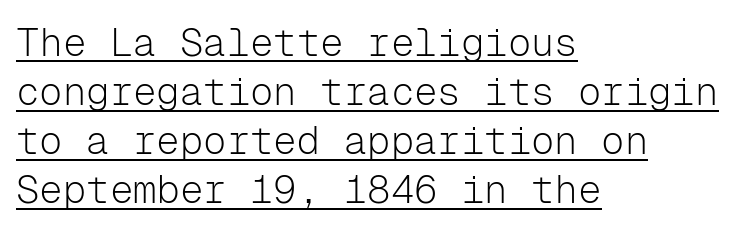
The face used here is rendered with its standard letterfit. Teacher's note: observe the even left margin — that is flush-left alignment. Do the characters align in a grid? Yes, the font is monospaced. Serif or sans? Sans — the stroke terminals are bare.
